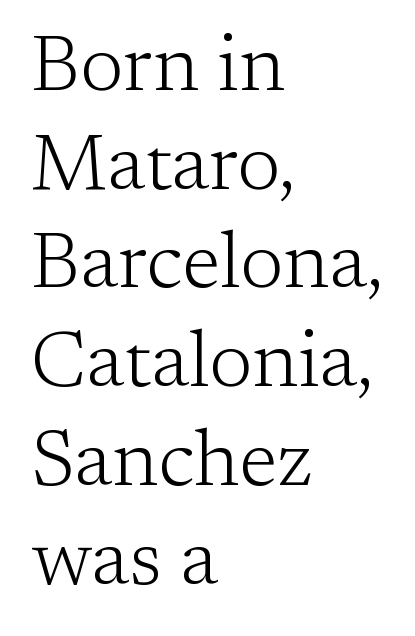
Q: Is the text bold? A: No.
Q: Is the text italic (slanted)? A: No, it is upright.
Q: Is the typeface a serif or a sans-serif typeface? A: Serif.
Q: Is the text underlined? A: No.
Q: How is the paragraph aligned? A: Left-aligned.
Q: Is the spacing between letters normal or unusually wide? A: Normal.
Q: Is the spacing between lines tight, normal or loose? A: Normal.
Q: Width (condensed, normal, or wide)? A: Normal.
Q: Stroke contrast? A: Low.
Q: x-height? A: Medium.
Q: Monospaced? A: No.
